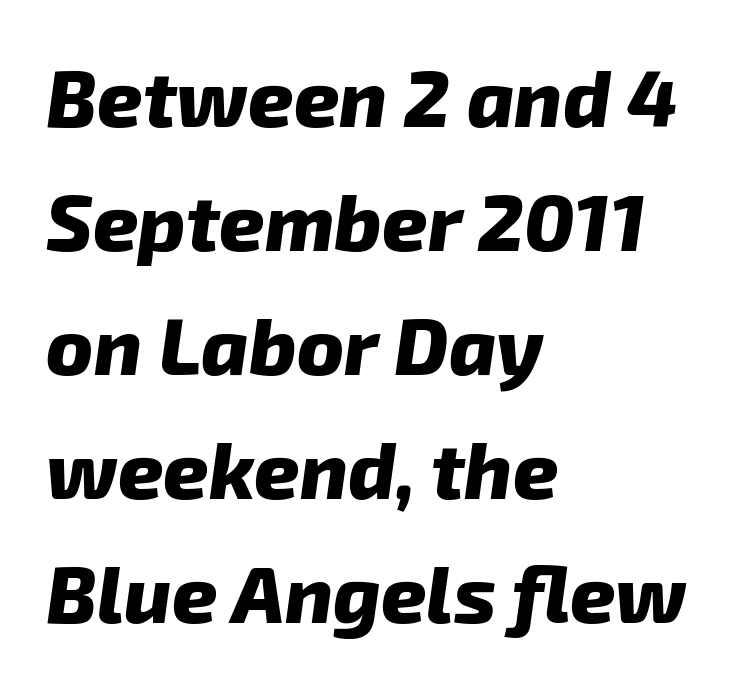
The image shows 79 px heavy sans-serif type; set left-aligned, normal line spacing (1.57x), normal letter spacing, not underlined; low stroke contrast and a medium x-height.
